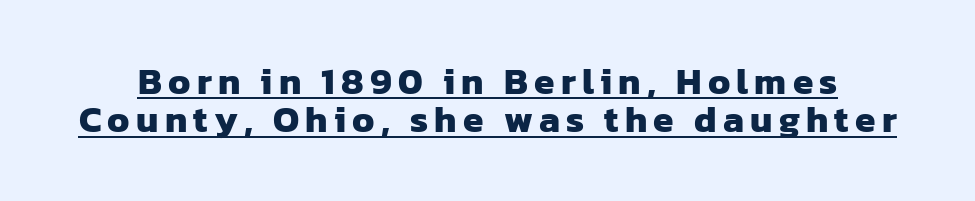
Somebody hit Ctrl+U on this one — the words are underlined. Leading: reduced. Thick stems and heavy bowls — unmistakably bold. Does the type have serifs? No, each stem ends abruptly. Character widths vary here, with narrow letters taking less room than wide ones.
